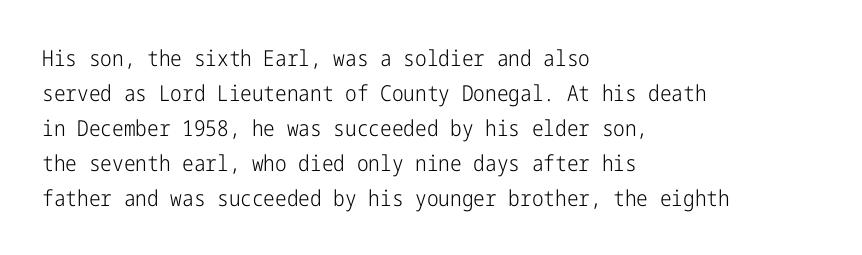
{"italic": "no", "bold": "no", "underline": "no", "align": "left", "line_spacing": "normal", "line_spacing_ratio": 1.59, "letter_spacing": "normal", "letter_spacing_em": 0.0, "glyph_px": 22}
